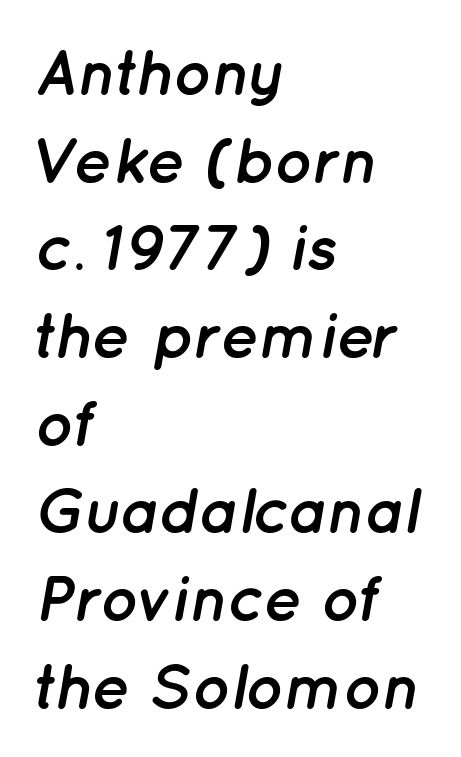
The image shows 64 px semibold type, italic (leaning right); set left-aligned, normal line spacing (1.37x), normal letter spacing, not underlined; low stroke contrast and a medium x-height.
